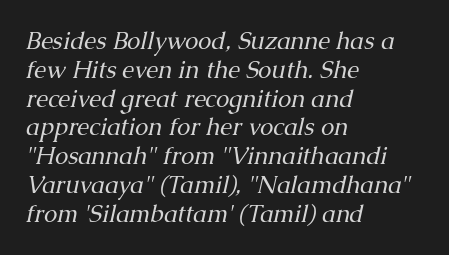
If you drew a line through each stem, it would be angled. Spacing between characters is what you'd get straight out of the box. Clear beneath every line of the passage. Counters stay open thanks to moderate or lighter strokes.
